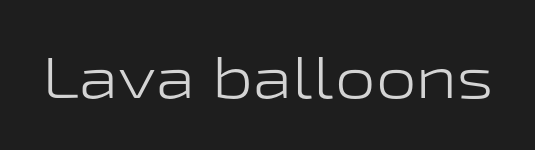
Q: Is the text bold? A: No.
Q: Is the text italic (slanted)? A: No, it is upright.
Q: Is the typeface a serif or a sans-serif typeface? A: Sans-serif.
Q: Is the text underlined? A: No.
Q: Is the spacing between letters normal or unusually wide? A: Normal.
Q: Width (condensed, normal, or wide)? A: Wide.
Q: Stroke contrast? A: Low.
Q: x-height? A: Medium.
Q: Monospaced? A: No.
